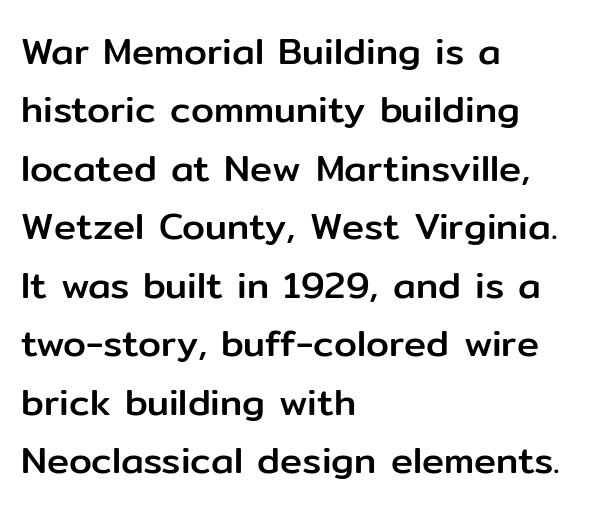
The image shows 37 px sans-serif type, upright; set left-aligned, normal line spacing (1.58x), normal letter spacing, not underlined; low stroke contrast and a medium x-height.
